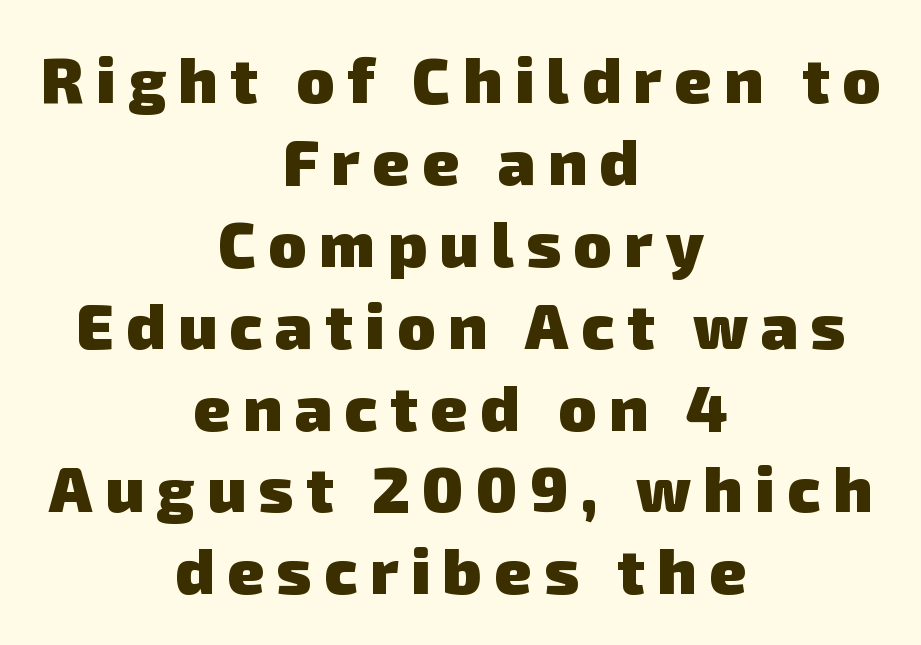
{"serif": "no", "bold": "yes", "weight": "heavy", "width": "normal", "stroke_contrast": "low", "x_height": "medium", "monospaced": "no", "underline": "no", "align": "center", "line_spacing": "normal", "line_spacing_ratio": 1.3, "letter_spacing": "wide", "letter_spacing_em": 0.2, "glyph_px": 63}
